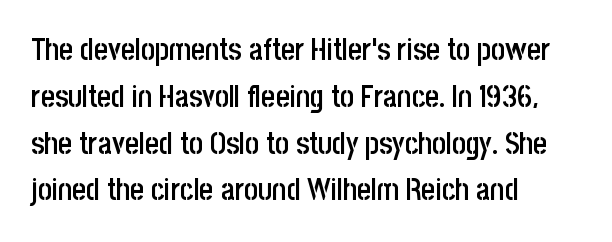
The area under the type is left untouched. These lines are rendered in a variable-pitch font. A sans-serif font was chosen for this passage. The rendering keeps characters at their native spacing. It's the straight-up-and-down kind of type. Typographic density is moderately raised because the face is semibold.
